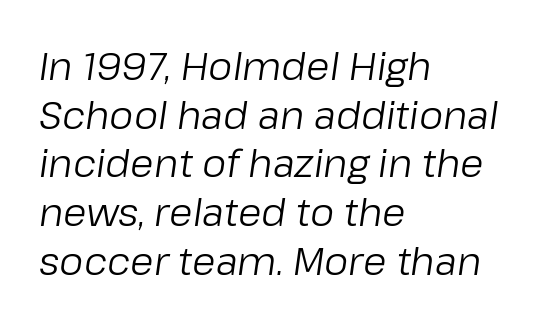
Q: Is the text bold? A: No.
Q: Is the text italic (slanted)? A: Yes, it leans right by about 8 degrees.
Q: Is the text underlined? A: No.
Q: How is the paragraph aligned? A: Left-aligned.
Q: Is the spacing between letters normal or unusually wide? A: Normal.
Q: Is the spacing between lines tight, normal or loose? A: Normal.
Q: Width (condensed, normal, or wide)? A: Normal.
Q: Stroke contrast? A: Low.
Q: x-height? A: Medium.
Q: Monospaced? A: No.
